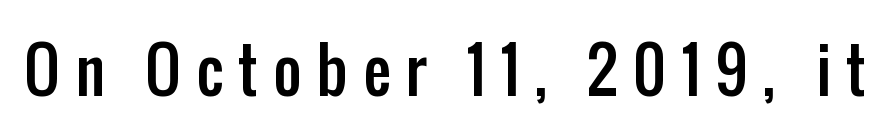
{"serif": "no", "italic": "no", "width": "condensed", "stroke_contrast": "low", "x_height": "medium", "monospaced": "no", "underline": "no", "letter_spacing": "wide", "letter_spacing_em": 0.24, "glyph_px": 62}
